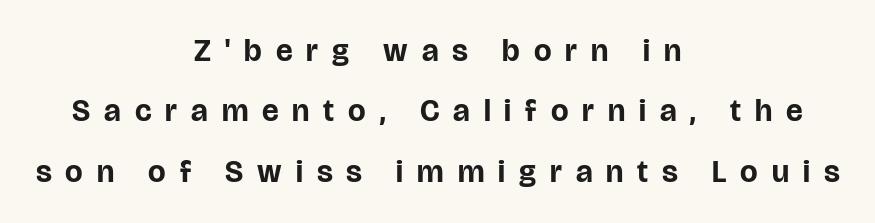
The image shows 31 px bold sans-serif type, upright; set centered, loose line spacing (1.95x), unusually wide letter spacing (+0.45 em), not underlined; low stroke contrast and a large x-height.
